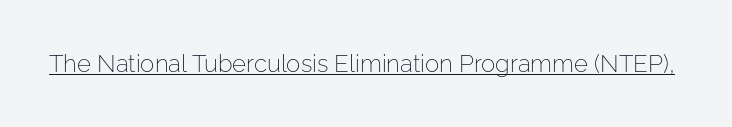
The image shows 24 px text type, upright; set normal letter spacing, underlined.
